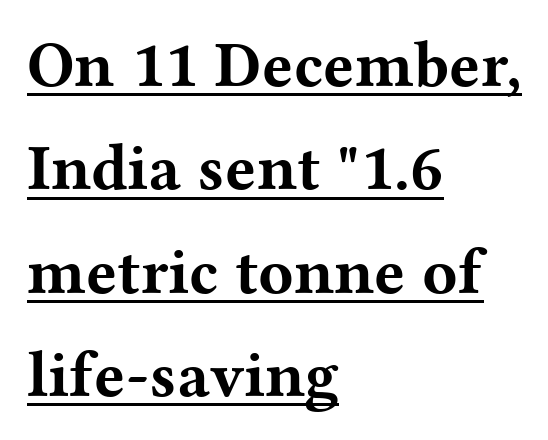
{"serif": "yes", "italic": "no", "bold": "yes", "weight": "bold", "width": "wide", "stroke_contrast": "medium", "x_height": "medium", "monospaced": "no", "underline": "yes", "align": "left", "line_spacing": "normal", "line_spacing_ratio": 1.59, "letter_spacing": "normal", "letter_spacing_em": 0.0, "glyph_px": 65}
